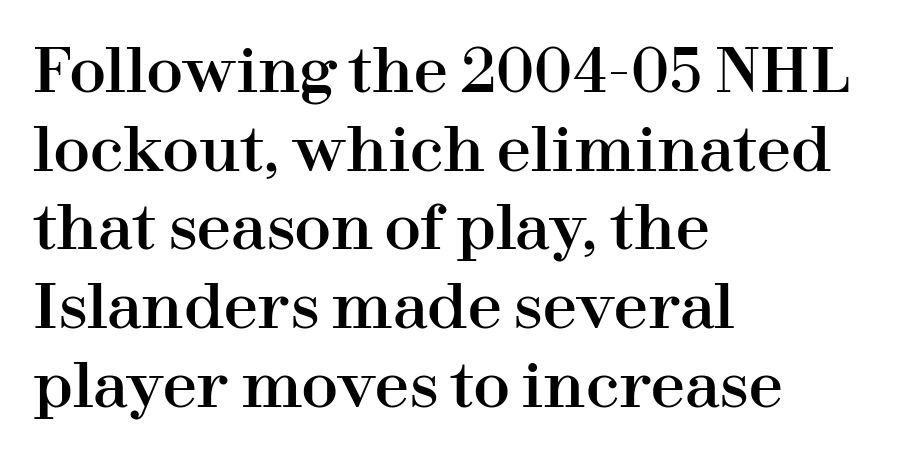
{"serif": "yes", "italic": "no", "width": "normal", "stroke_contrast": "high", "x_height": "medium", "monospaced": "no", "underline": "no", "align": "left", "line_spacing": "normal", "line_spacing_ratio": 1.29, "letter_spacing": "normal", "letter_spacing_em": 0.0, "glyph_px": 61}
